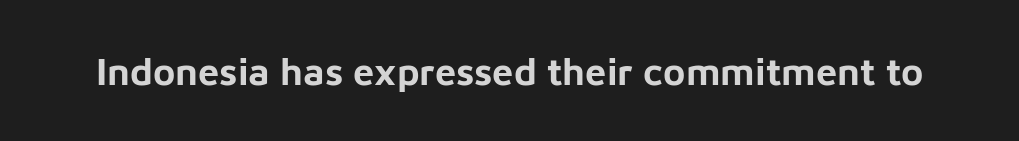
{"serif": "no", "italic": "no", "bold": "yes", "weight": "bold", "width": "normal", "stroke_contrast": "low", "x_height": "medium", "monospaced": "no", "underline": "no", "letter_spacing": "normal", "letter_spacing_em": 0.0, "glyph_px": 38}
